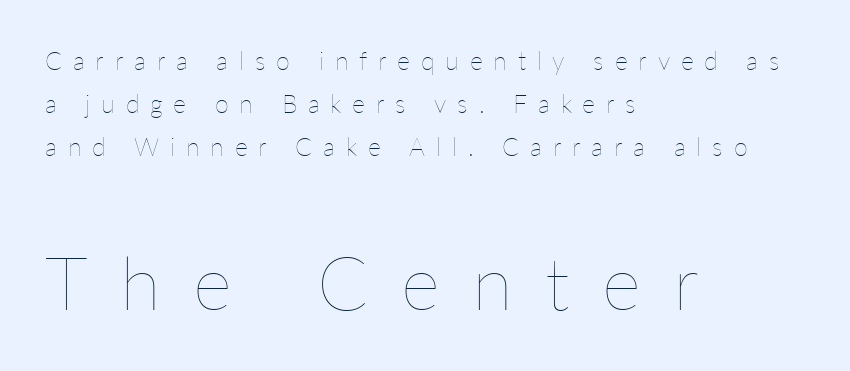
The image shows 75 px thin type, upright; set left-aligned, line spacing 1.73x, unusually wide letter spacing (+0.43 em), not underlined; the second (bottom) block is 3.0x larger; low stroke contrast and a medium x-height.
